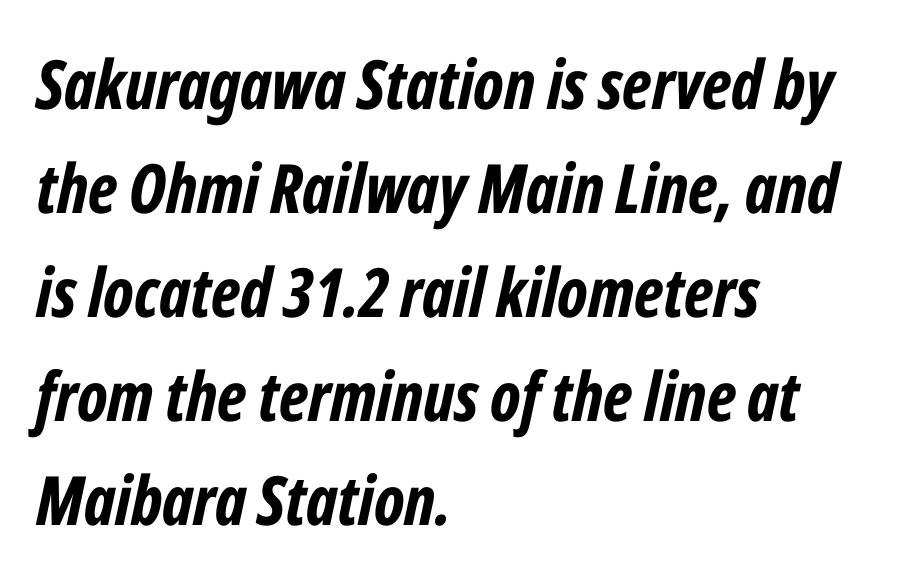
Decoration check: the copy has no underline. The face used here has the dense, thick strokes of a bold. Interline gaps are of average width in this sample. The rag falls on the right side of this text block. Note the varied advance widths — an 'i' is clearly narrower than an 'm'.
